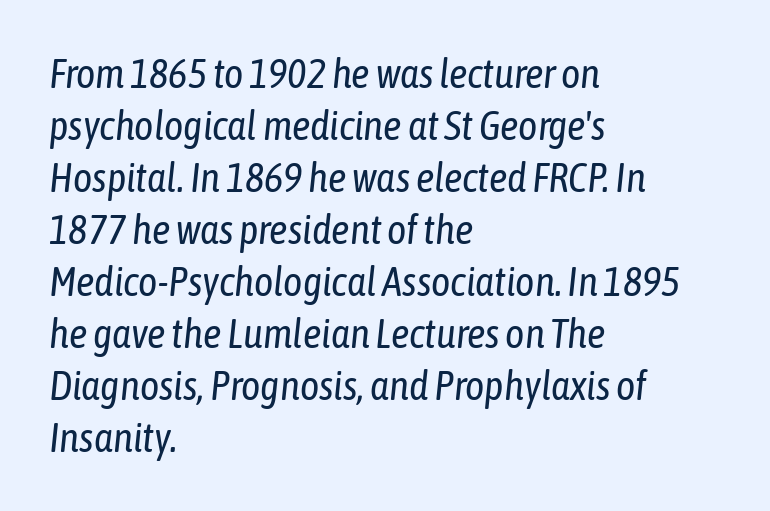
Q: Is the text bold? A: No.
Q: Is the text italic (slanted)? A: Yes, it leans right by about 6 degrees.
Q: Is the text underlined? A: No.
Q: How is the paragraph aligned? A: Left-aligned.
Q: Is the spacing between letters normal or unusually wide? A: Normal.
Q: Is the spacing between lines tight, normal or loose? A: Normal.
Q: Width (condensed, normal, or wide)? A: Condensed.
Q: Stroke contrast? A: Low.
Q: x-height? A: Medium.
Q: Monospaced? A: No.
